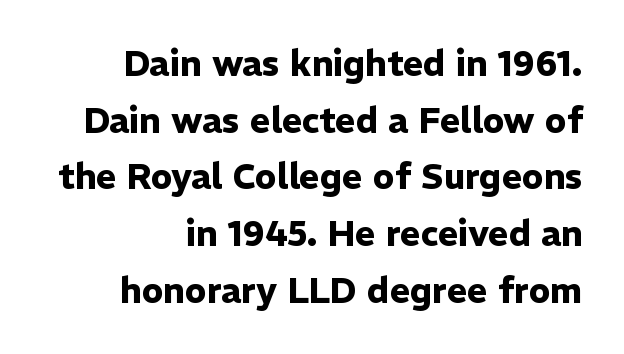
Style check: upright. Compared with an ordinary text face, these strokes are far heavier — a full bold. What's the leading like? Ordinary, nothing unusual. The rendering keeps characters at their native spacing. Font category for this specimen: sans-serif.
